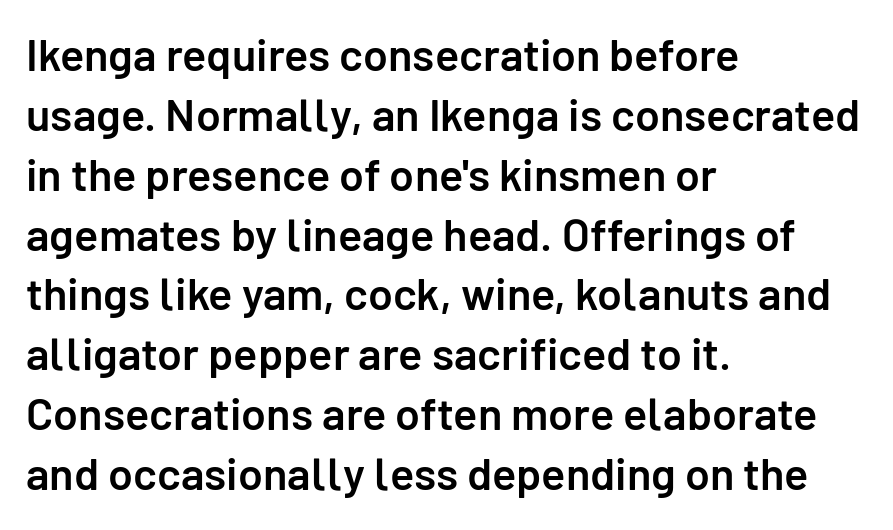
Firm but not heavy-handed strokes: this text is semibold. Left-aligned paragraph, ragged on the right. Rule under the text: the space is simply empty. Vertical spacing — default. What kind of face is this? One without serifs — a sans.
